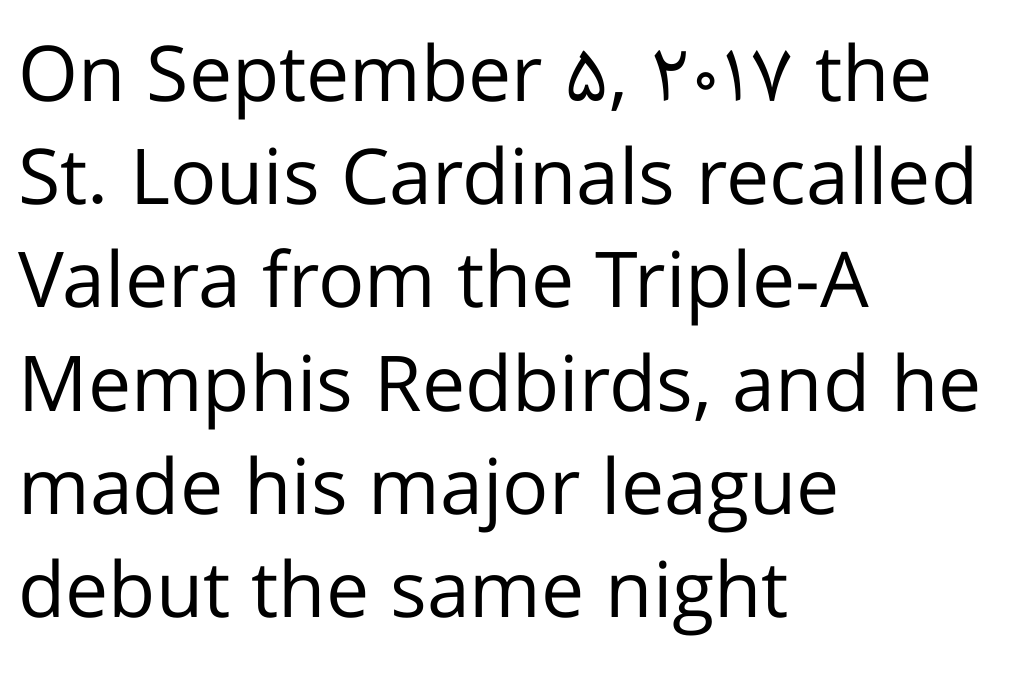
{"serif": "no", "italic": "no", "bold": "no", "weight": "regular", "width": "normal", "stroke_contrast": "low", "x_height": "medium", "monospaced": "no", "underline": "no", "align": "left", "line_spacing": "normal", "line_spacing_ratio": 1.34, "letter_spacing": "normal", "letter_spacing_em": 0.0, "glyph_px": 77}
